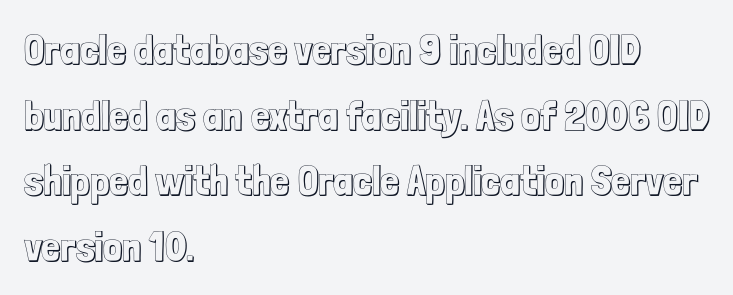
The image shows 42 px condensed type, upright; set left-aligned, normal line spacing (1.56x), normal letter spacing, not underlined; a medium x-height.
